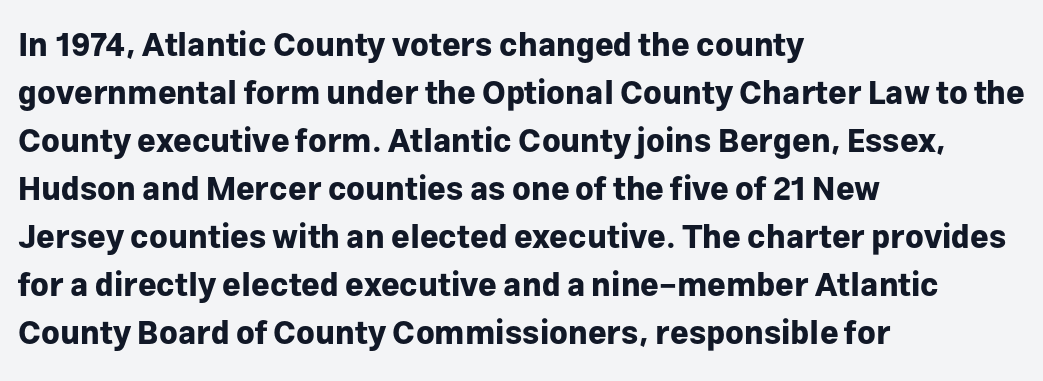
Q: Is the text bold? A: Yes.
Q: Is the text italic (slanted)? A: No, it is upright.
Q: Is the typeface a serif or a sans-serif typeface? A: Sans-serif.
Q: Is the text underlined? A: No.
Q: How is the paragraph aligned? A: Left-aligned.
Q: Is the spacing between letters normal or unusually wide? A: Normal.
Q: Is the spacing between lines tight, normal or loose? A: Normal.
Q: Width (condensed, normal, or wide)? A: Normal.
Q: Stroke contrast? A: Low.
Q: x-height? A: Medium.
Q: Monospaced? A: No.
